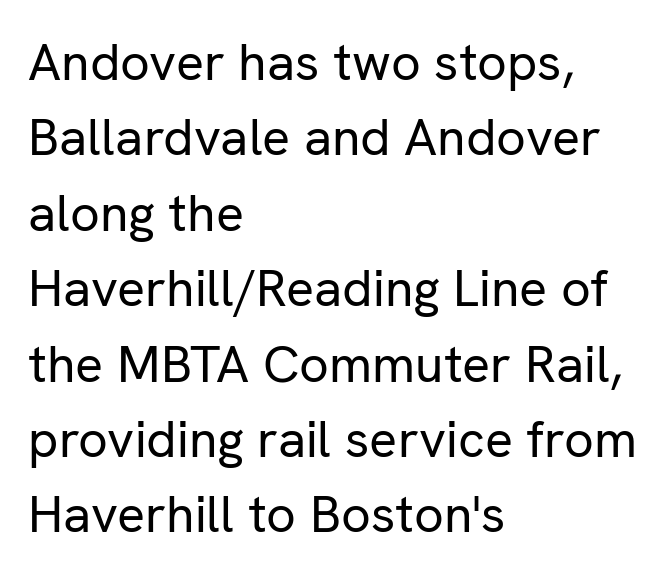
The image shows 52 px regular-weight sans-serif type, upright; set left-aligned, normal line spacing (1.45x), normal letter spacing, not underlined; low stroke contrast and a medium x-height.
